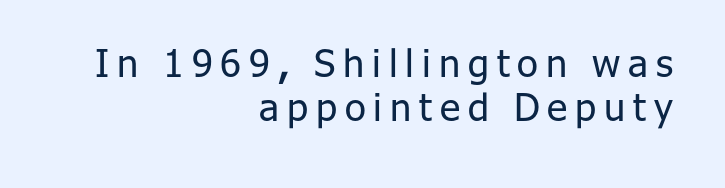
The foot of each line stays bare and open. The type family on display is of the sans-serif kind. Students, note that the glyphs here are deliberately spaced far apart. Looks like regular typesetting: each glyph gets only the width it needs. Every character sits straight up, as roman type does.
